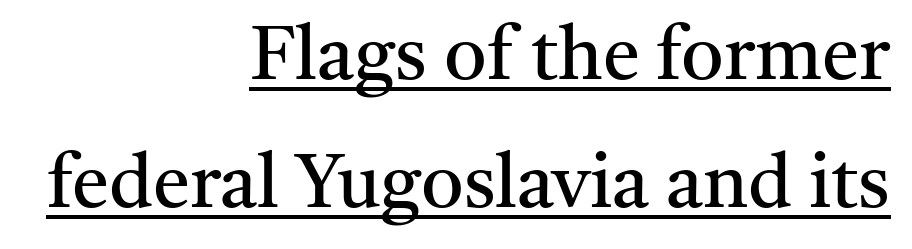
Q: Is the text bold? A: No.
Q: Is the text italic (slanted)? A: No, it is upright.
Q: Is the typeface a serif or a sans-serif typeface? A: Serif.
Q: Is the text underlined? A: Yes.
Q: How is the paragraph aligned? A: Right-aligned.
Q: Is the spacing between letters normal or unusually wide? A: Normal.
Q: Width (condensed, normal, or wide)? A: Normal.
Q: Stroke contrast? A: Medium.
Q: x-height? A: Medium.
Q: Monospaced? A: No.
